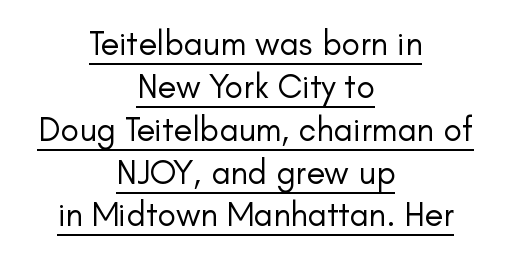
The image shows 34 px regular-weight sans-serif type, upright; set centered, normal line spacing (1.26x), normal letter spacing, underlined; low stroke contrast and a small x-height.
